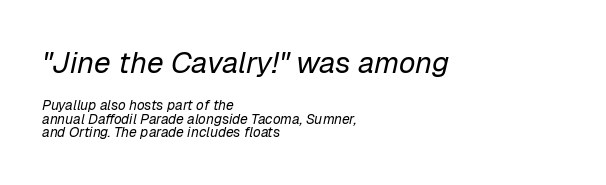
The image shows 30 px regular-weight type, italic (leaning right); set left-aligned, tight line spacing (0.97x), normal letter spacing, not underlined; the first (top) block is 2.14x larger; low stroke contrast and a medium x-height.
